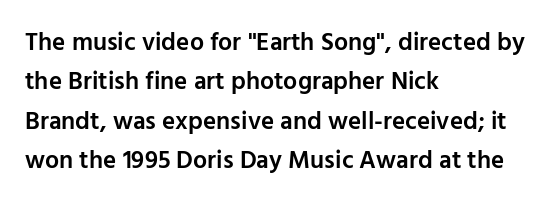
{"italic": "no", "bold": "semi", "underline": "no", "align": "left", "line_spacing": "normal", "line_spacing_ratio": 1.58, "letter_spacing": "normal", "letter_spacing_em": 0.0, "glyph_px": 25}
